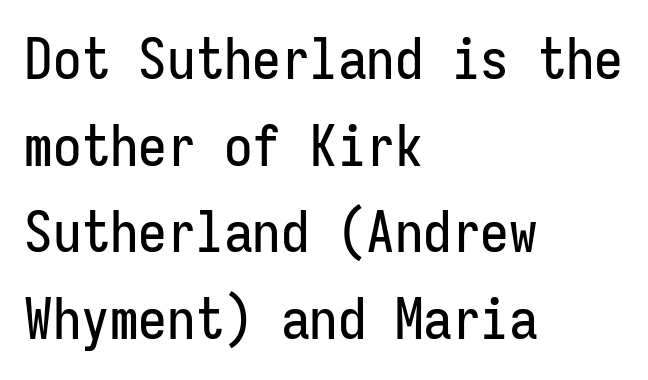
Q: Is the text italic (slanted)? A: No, it is upright.
Q: Is the typeface a serif or a sans-serif typeface? A: Sans-serif.
Q: Is the text underlined? A: No.
Q: How is the paragraph aligned? A: Left-aligned.
Q: Is the spacing between letters normal or unusually wide? A: Normal.
Q: Is the spacing between lines tight, normal or loose? A: Normal.
Q: Width (condensed, normal, or wide)? A: Condensed.
Q: Stroke contrast? A: Low.
Q: x-height? A: Medium.
Q: Monospaced? A: Yes.
